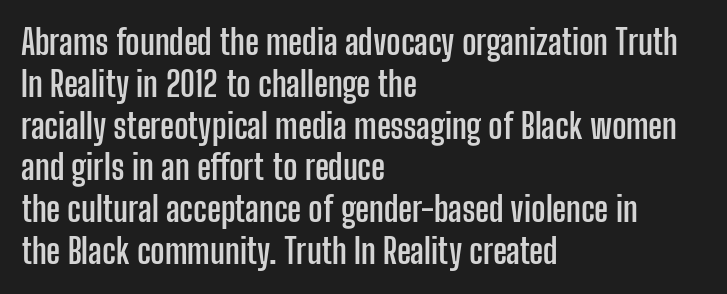
The image shows 34 px semibold, condensed sans-serif type, upright; set left-aligned, line spacing 1.23x, normal letter spacing, not underlined; low stroke contrast and a medium x-height.
